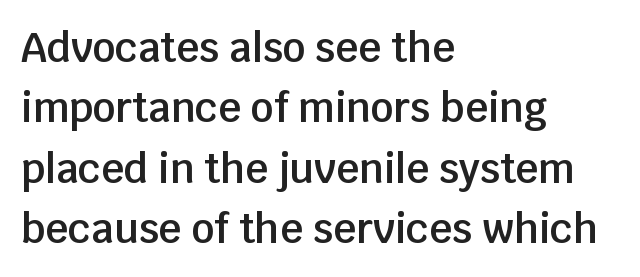
{"serif": "no", "italic": "no", "bold": "semi", "weight": "semibold", "width": "normal", "stroke_contrast": "low", "x_height": "large", "monospaced": "no", "underline": "no", "align": "left", "line_spacing": "normal", "line_spacing_ratio": 1.51, "letter_spacing": "normal", "letter_spacing_em": 0.0, "glyph_px": 40}
